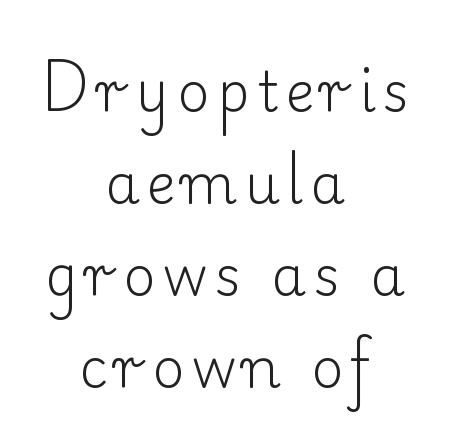
The image shows 55 px light type, upright; set centered, normal line spacing (1.67x), not underlined; low stroke contrast and a small x-height.
